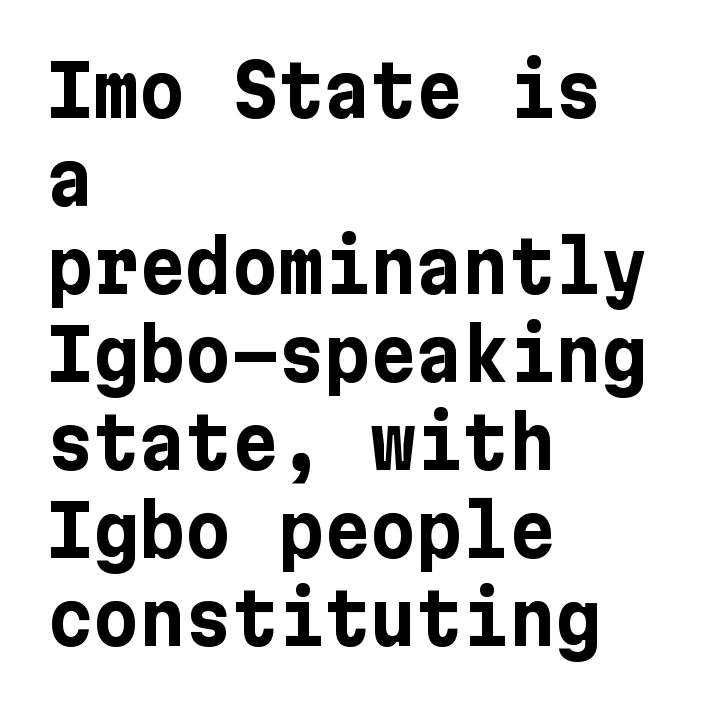
How are the letters spaced? Ordinarily, with no added tracking. Look at the stroke-to-counter ratio: heavy, a bold. Every stem runs plumb, perpendicular to the baseline. The letters carry no serifs — their stems end cleanly without finishing strokes. The area under the type is left untouched. The passage is arranged the way most books set body copy — flush left.
